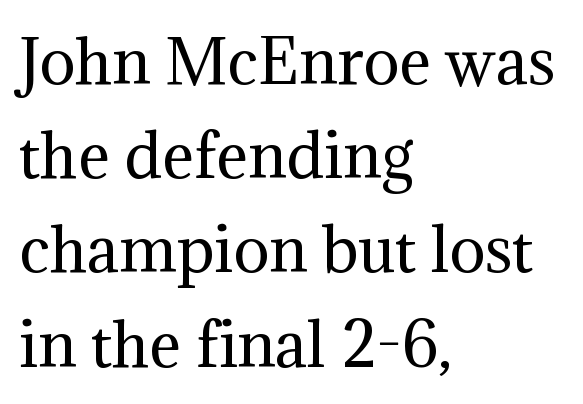
Typeset ragged right — the left edge is the straight one. Vertically, the passage feels balanced, rows spaced as you'd expect. The letters stand straight up with perfectly vertical stems. Spacing between characters is what you'd get straight out of the box. The glyphs in this specimen are seriffed. Heft: none added — not bold.
